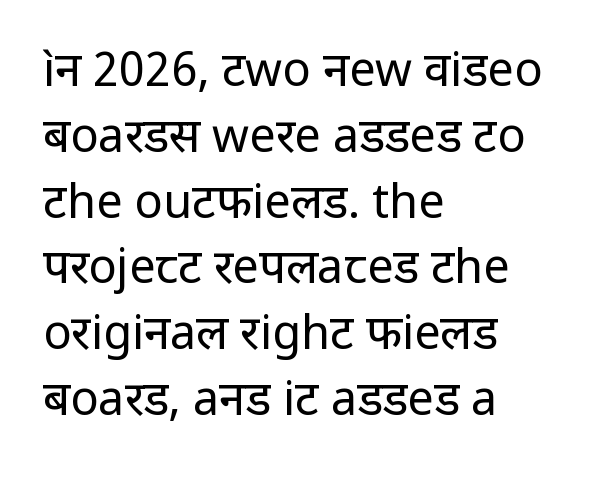
{"serif": "no", "italic": "no", "bold": "no", "weight": "regular", "width": "normal", "stroke_contrast": "low", "x_height": "medium", "monospaced": "no", "underline": "no", "align": "left", "line_spacing": "normal", "line_spacing_ratio": 1.4, "letter_spacing": "normal", "letter_spacing_em": 0.0, "glyph_px": 47}
